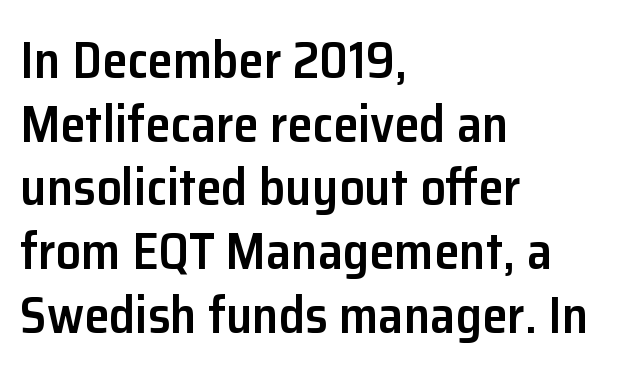
Each line starts at the same left margin while the right side varies. How heavy is the stroke? Medium-heavy — a semibold, shy of bold. The line-height multiplier appears to be the usual default. Is there any slant? The stems are plumb. Type without underlining.
